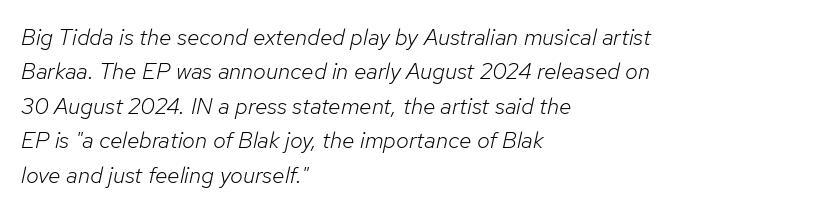
{"italic": "yes", "lean": "right", "slant_degrees": 12, "bold": "no", "underline": "no", "align": "left", "line_spacing": "normal", "line_spacing_ratio": 1.5, "letter_spacing": "normal", "letter_spacing_em": 0.0, "glyph_px": 23}
